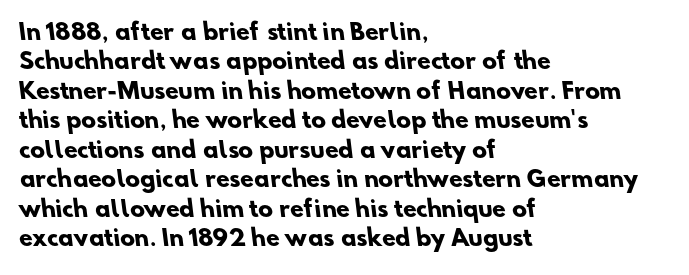
The image shows 22 px bold type; set left-aligned, normal line spacing (1.34x), normal letter spacing, not underlined.
